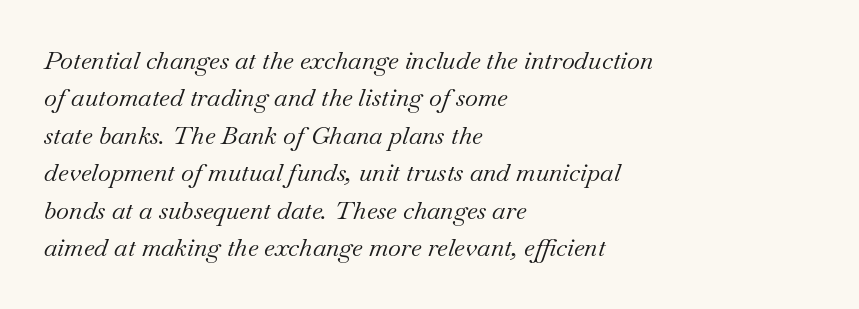
{"italic": "yes", "lean": "right", "slant_degrees": 18, "bold": "no", "underline": "no", "align": "left", "line_spacing": "normal", "line_spacing_ratio": 1.5, "letter_spacing": "normal", "letter_spacing_em": 0.0, "glyph_px": 25}
